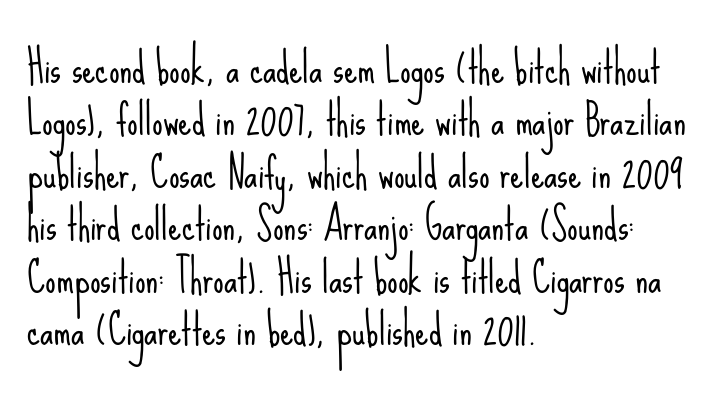
{"serif": "no", "italic": "no", "bold": "no", "weight": "light", "width": "condensed", "stroke_contrast": "low", "x_height": "small", "monospaced": "no", "underline": "no", "align": "left", "line_spacing": "normal", "line_spacing_ratio": 1.25, "letter_spacing": "normal", "letter_spacing_em": 0.0, "glyph_px": 42}
